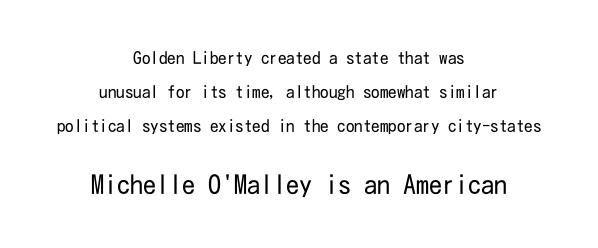
The letters stand upright; this is a roman face. Anything drawn beneath the words? Only blank space. Look at the tracking — it's just the regular setting, nothing added. Which margin do the lines hug? Neither — every line sits in the middle. The typesetting does not lean heavy: it is not bold. Does the bottom block carry the larger type? Yes, it does.
